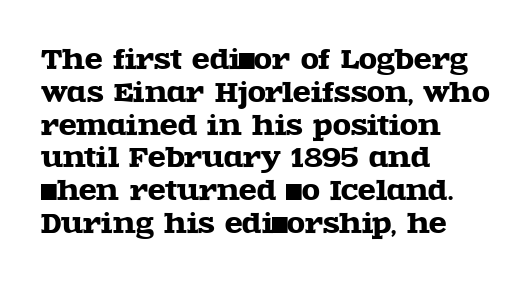
The image shows 26 px text type, upright; set left-aligned, normal line spacing (1.26x), normal letter spacing, not underlined.
